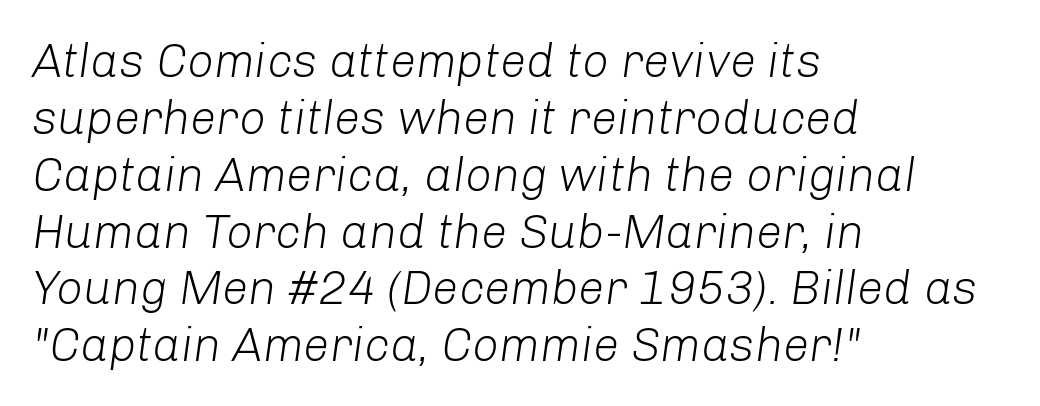
Q: Is the text bold? A: No.
Q: Is the text italic (slanted)? A: Yes, it leans right by about 8 degrees.
Q: Is the text underlined? A: No.
Q: How is the paragraph aligned? A: Left-aligned.
Q: Is the spacing between letters normal or unusually wide? A: Normal.
Q: Width (condensed, normal, or wide)? A: Normal.
Q: Stroke contrast? A: Low.
Q: x-height? A: Medium.
Q: Monospaced? A: No.
